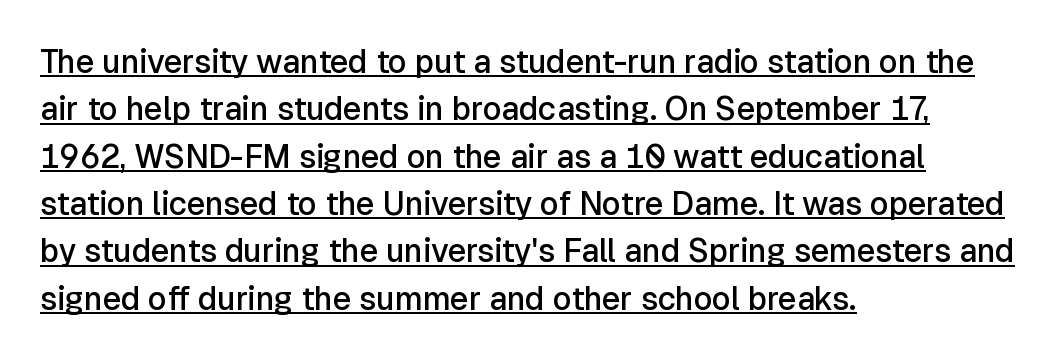
Q: Is the text bold? A: Semi-bold.
Q: Is the text italic (slanted)? A: No, it is upright.
Q: Is the typeface a serif or a sans-serif typeface? A: Sans-serif.
Q: Is the text underlined? A: Yes.
Q: How is the paragraph aligned? A: Left-aligned.
Q: Is the spacing between letters normal or unusually wide? A: Normal.
Q: Is the spacing between lines tight, normal or loose? A: Normal.
Q: Width (condensed, normal, or wide)? A: Normal.
Q: Stroke contrast? A: Low.
Q: x-height? A: Medium.
Q: Monospaced? A: No.
